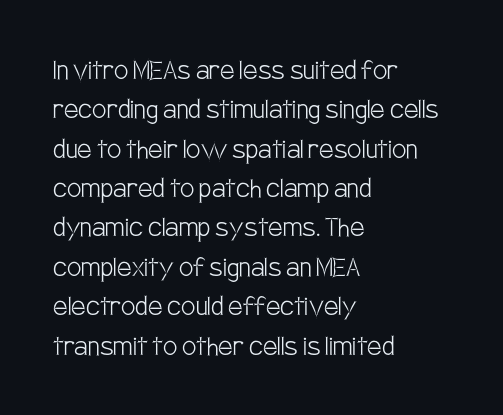
Examine the stroke ends and you'll find no serifs. Short and long lines alike share a common starting point at left. Nobody drew a line under any word here. Characters remain perfectly vertical along every line.
